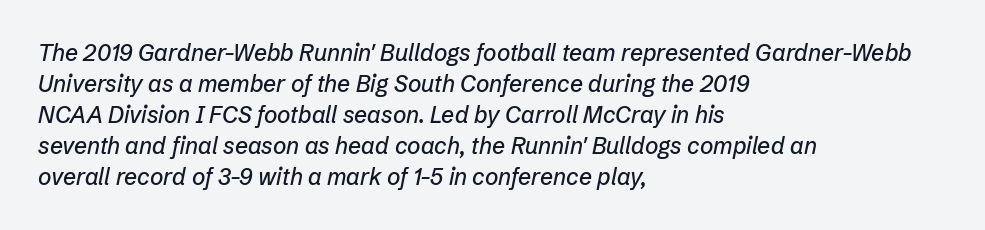
In terms of letterspacing, this is plain default setting. This sample keeps an unexceptional amount of space between lines. Every row of glyphs begins at an identical x-position on the left. The baseline area is clear.
